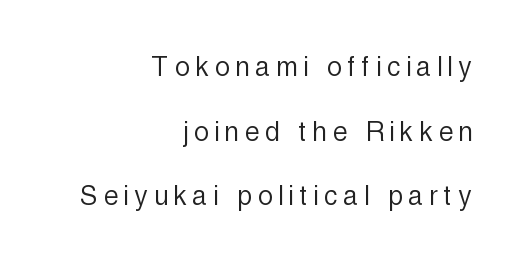
Q: Is the text bold? A: No.
Q: Is the text italic (slanted)? A: No, it is upright.
Q: Is the typeface a serif or a sans-serif typeface? A: Sans-serif.
Q: Is the text underlined? A: No.
Q: How is the paragraph aligned? A: Right-aligned.
Q: Is the spacing between letters normal or unusually wide? A: Unusually wide.
Q: Is the spacing between lines tight, normal or loose? A: Loose.
Q: Width (condensed, normal, or wide)? A: Condensed.
Q: x-height? A: Medium.
Q: Monospaced? A: No.
